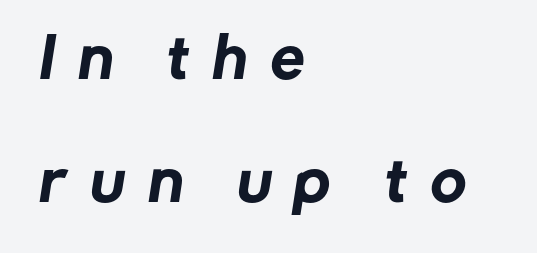
Note: no serifs on the glyphs. The letters advance in unequal steps, a hallmark of proportional type. Is there much room between lines? Yes — plenty of vertical air separates them. The letterforms stand isolated, each surrounded by extra space. Underline: absent.
